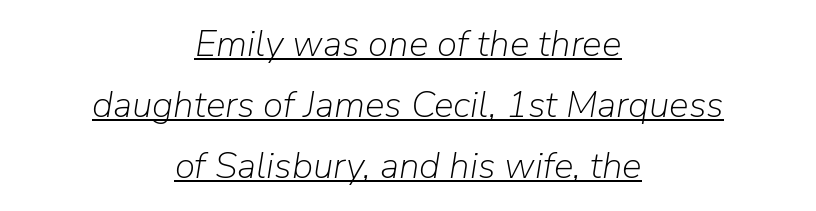
Notice how a bar underscores the lettering throughout. The lines in this sample share a center point and differ in where they start and stop. Heft: none added — not bold. A typesetter would call this leading conventional body-copy spacing.
